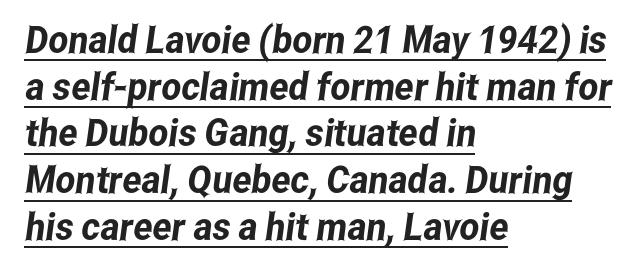
The image shows 38 px condensed sans-serif type; set left-aligned, line spacing 1.23x, normal letter spacing, underlined; low stroke contrast and a medium x-height.
